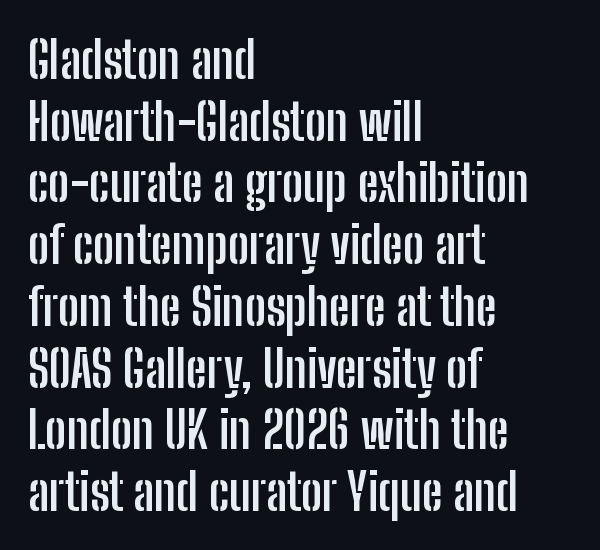
The text block is weighted toward the left margin, trailing off unevenly rightward. These lines carry a lot of weight — the face is fully bold. The characters display no serif detailing; their extremities are plain. Proportional: the letters do not fall into vertical columns. No italicization has been applied; the sample stays upright.
